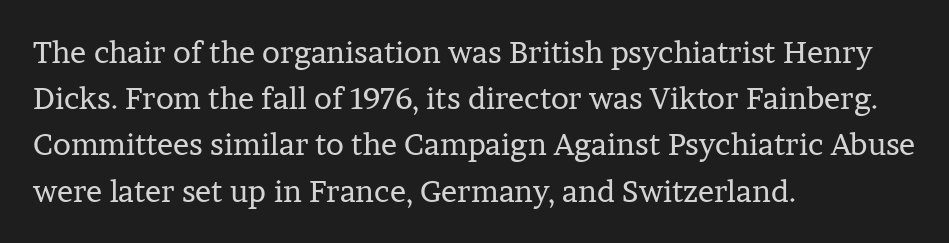
Q: Is the text bold? A: No.
Q: Is the text italic (slanted)? A: No, it is upright.
Q: Is the typeface a serif or a sans-serif typeface? A: Serif.
Q: Is the text underlined? A: No.
Q: How is the paragraph aligned? A: Left-aligned.
Q: Is the spacing between letters normal or unusually wide? A: Normal.
Q: Is the spacing between lines tight, normal or loose? A: Normal.
Q: Width (condensed, normal, or wide)? A: Normal.
Q: Stroke contrast? A: Low.
Q: x-height? A: Medium.
Q: Monospaced? A: No.
